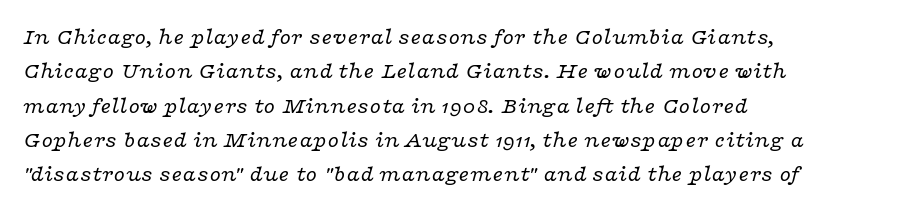
{"italic": "yes", "lean": "right", "slant_degrees": 16, "bold": "no", "underline": "no", "align": "left", "line_spacing": "normal", "line_spacing_ratio": 1.49, "letter_spacing": "normal", "letter_spacing_em": 0.0, "glyph_px": 23}
